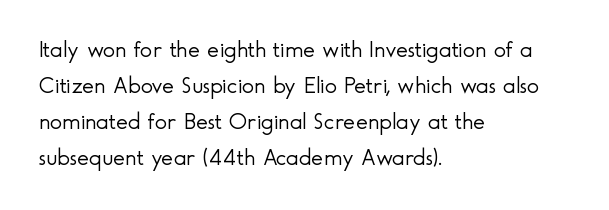
The image shows 23 px text type, upright; set left-aligned, normal line spacing (1.56x), normal letter spacing, not underlined.
